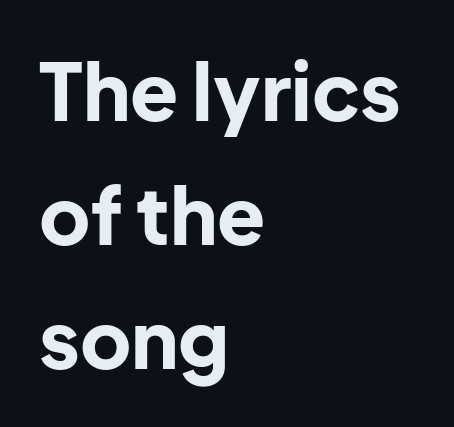
The image shows 79 px bold sans-serif type, upright; set left-aligned, normal line spacing (1.57x), normal letter spacing, not underlined; low stroke contrast and a medium x-height.
